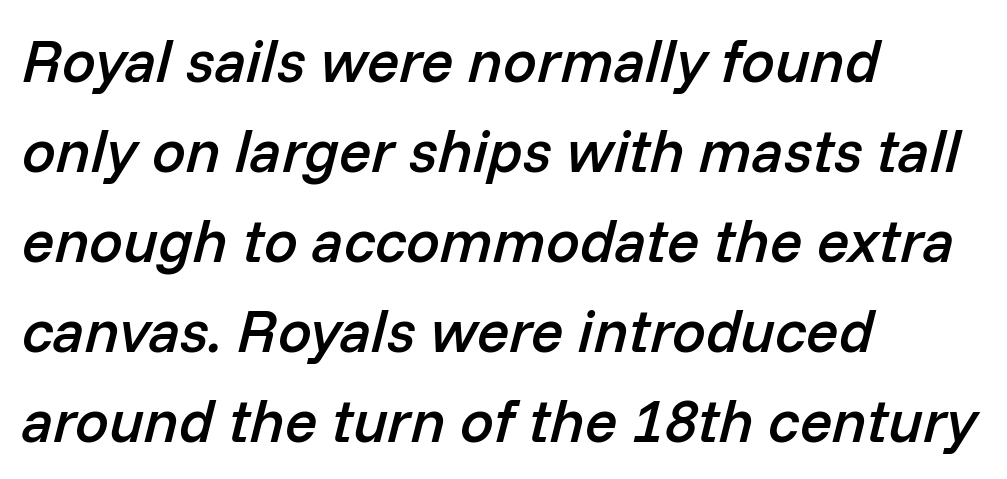
Q: Is the text bold? A: Semi-bold.
Q: Is the text italic (slanted)? A: Yes, it leans right by about 14 degrees.
Q: Is the text underlined? A: No.
Q: How is the paragraph aligned? A: Left-aligned.
Q: Is the spacing between letters normal or unusually wide? A: Normal.
Q: Is the spacing between lines tight, normal or loose? A: Normal.
Q: Width (condensed, normal, or wide)? A: Normal.
Q: Stroke contrast? A: Low.
Q: x-height? A: Medium.
Q: Monospaced? A: No.
